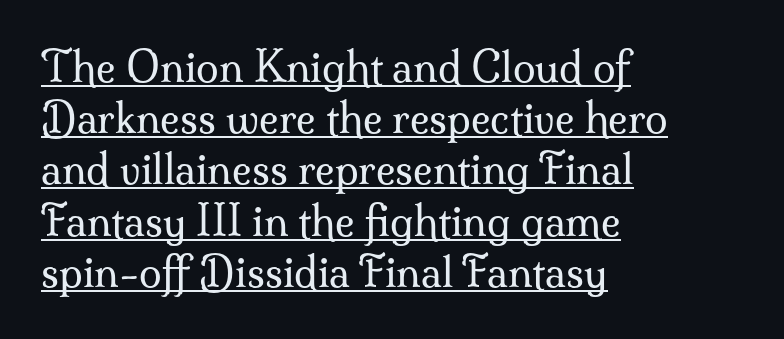
The image shows 41 px regular-weight serif type, upright; set left-aligned, normal line spacing (1.25x), normal letter spacing, underlined; medium stroke contrast and a small x-height.
